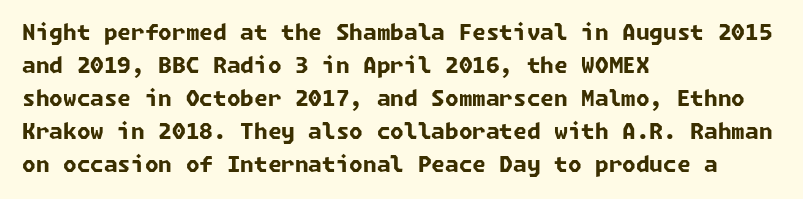
The image shows 22 px bold type; set left-aligned, normal line spacing (1.5x), normal letter spacing, not underlined.
